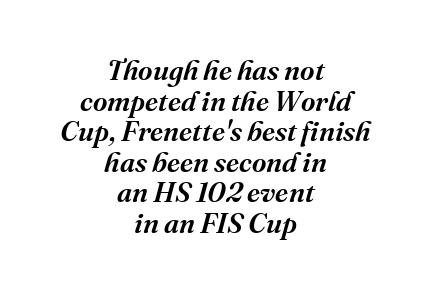
The image shows 28 px semibold serif type, italic (leaning right); set centered, tight line spacing (1.09x), normal letter spacing, not underlined; medium stroke contrast and a medium x-height.
